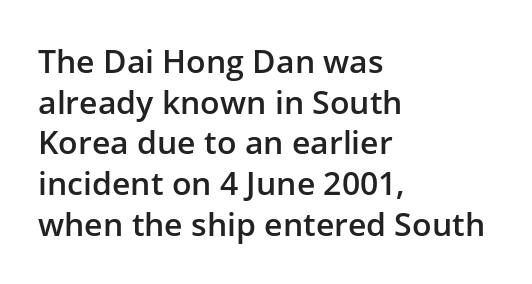
{"serif": "no", "italic": "no", "bold": "semi", "weight": "semibold", "width": "normal", "stroke_contrast": "low", "x_height": "medium", "monospaced": "no", "underline": "no", "align": "left", "line_spacing": "normal", "line_spacing_ratio": 1.27, "letter_spacing": "normal", "letter_spacing_em": 0.0, "glyph_px": 32}
